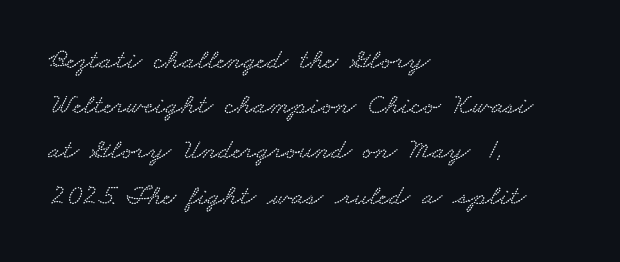
The image shows 29 px wide type; set left-aligned, normal line spacing (1.56x), normal letter spacing, not underlined; low stroke contrast and a small x-height.
